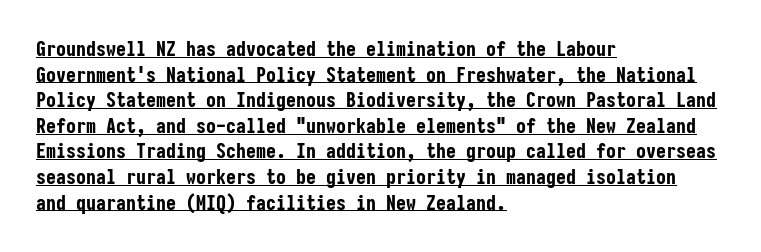
The glyphs have the mass of a bold cut. Vertical strokes here are truly vertical. If you drew a ruler down the left edge, every line would touch it. Is there much room between lines? A standard amount, neither cramped nor airy.
